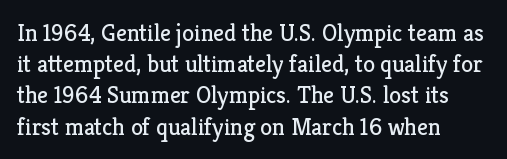
Q: Is the text bold? A: No.
Q: Is the text italic (slanted)? A: No, it is upright.
Q: Is the text underlined? A: No.
Q: How is the paragraph aligned? A: Left-aligned.
Q: Is the spacing between letters normal or unusually wide? A: Normal.
Q: Is the spacing between lines tight, normal or loose? A: Normal.
